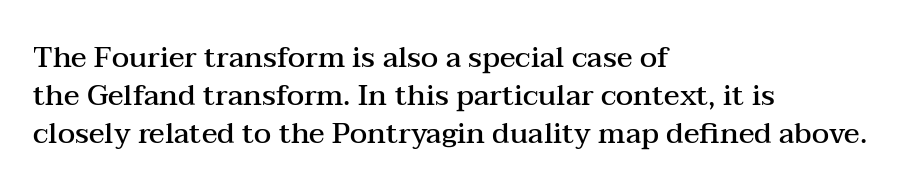
Q: Is the text bold? A: Semi-bold.
Q: Is the text italic (slanted)? A: No, it is upright.
Q: Is the typeface a serif or a sans-serif typeface? A: Serif.
Q: Is the text underlined? A: No.
Q: How is the paragraph aligned? A: Left-aligned.
Q: Is the spacing between letters normal or unusually wide? A: Normal.
Q: Is the spacing between lines tight, normal or loose? A: Normal.
Q: Width (condensed, normal, or wide)? A: Wide.
Q: Stroke contrast? A: Medium.
Q: x-height? A: Medium.
Q: Monospaced? A: No.
